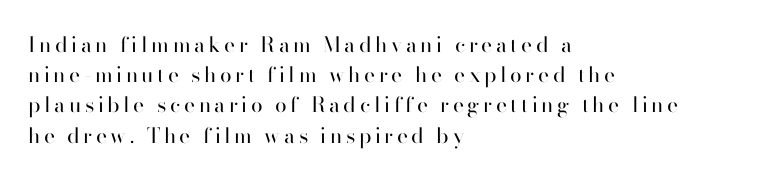
{"italic": "no", "bold": "no", "underline": "no", "align": "left", "line_spacing": "normal", "line_spacing_ratio": 1.44, "glyph_px": 21}
